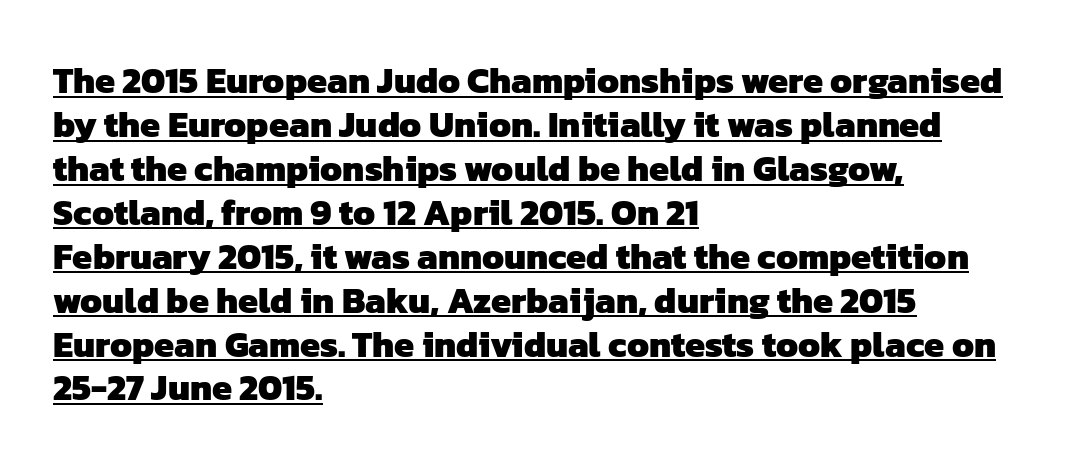
{"serif": "no", "bold": "yes", "weight": "heavy", "width": "normal", "stroke_contrast": "low", "x_height": "medium", "monospaced": "no", "underline": "yes", "align": "left", "line_spacing_ratio": 1.22, "letter_spacing": "normal", "letter_spacing_em": 0.0, "glyph_px": 36}
